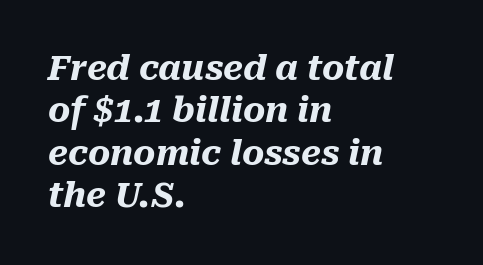
{"italic": "yes", "lean": "right", "slant_degrees": 10, "bold": "yes", "weight": "heavy", "width": "normal", "stroke_contrast": "medium", "x_height": "medium", "monospaced": "no", "underline": "no", "align": "left", "line_spacing": "normal", "line_spacing_ratio": 1.25, "letter_spacing": "normal", "letter_spacing_em": 0.0, "glyph_px": 34}
